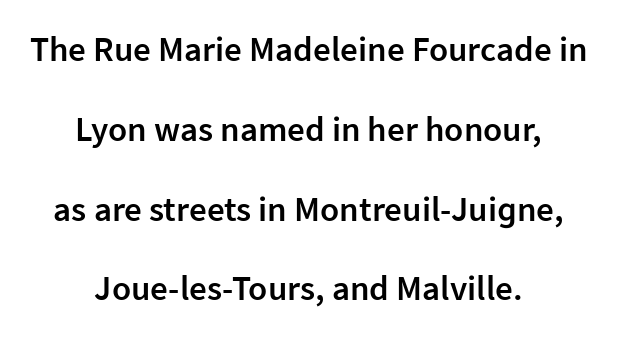
Posture: straight, roman, zero tilt. Students, note that the glyphs here touch the page at normal intervals. Typeset on center — no edge is straight. Weight check: semibold — heavier than regular, not quite bold.
